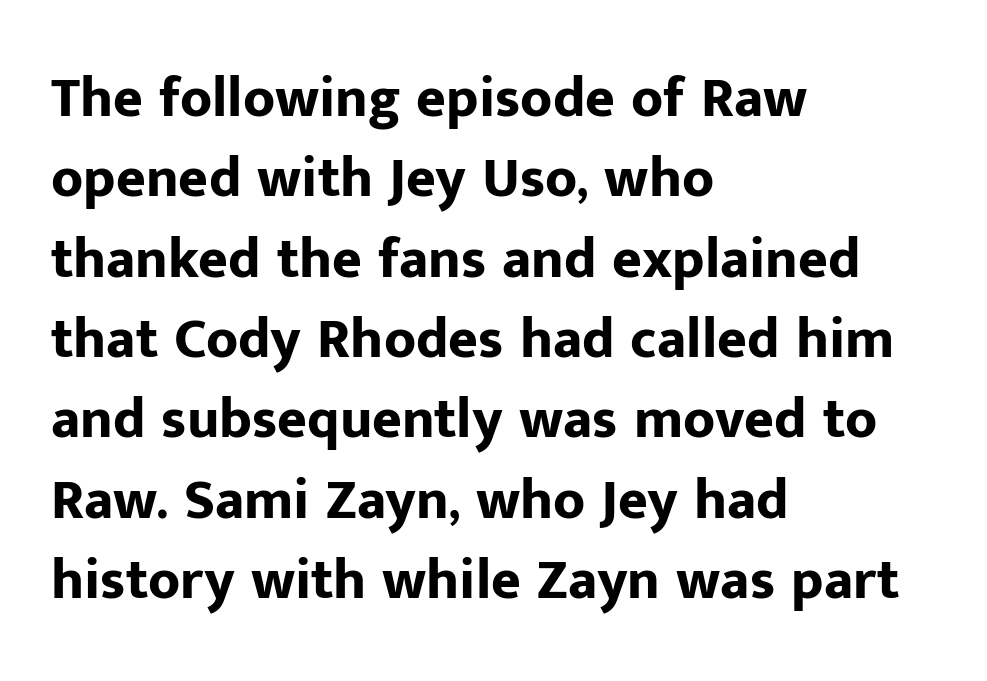
Q: Is the text bold? A: Yes.
Q: Is the text italic (slanted)? A: No, it is upright.
Q: Is the typeface a serif or a sans-serif typeface? A: Sans-serif.
Q: Is the text underlined? A: No.
Q: How is the paragraph aligned? A: Left-aligned.
Q: Is the spacing between letters normal or unusually wide? A: Normal.
Q: Is the spacing between lines tight, normal or loose? A: Normal.
Q: Width (condensed, normal, or wide)? A: Normal.
Q: Stroke contrast? A: Low.
Q: x-height? A: Medium.
Q: Monospaced? A: No.
